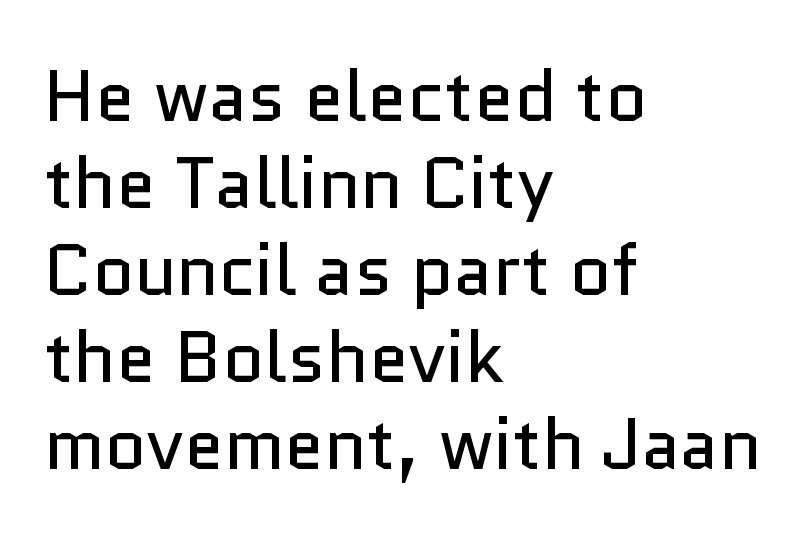
Letters have the restrained weight of plain body copy at most. Vertical strokes here are truly vertical. These lines are rendered in a variable-pitch font. Each row of text sits above clean, open space. This is sans-serif lettering, the kind often seen on screens and signage. The rag falls on the right side of this text block.
